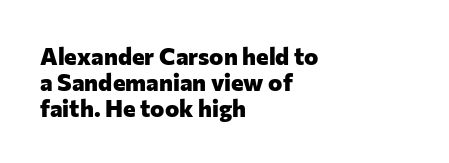
Q: Is the text bold? A: Yes.
Q: Is the text italic (slanted)? A: No, it is upright.
Q: Is the text underlined? A: No.
Q: How is the paragraph aligned? A: Left-aligned.
Q: Is the spacing between letters normal or unusually wide? A: Normal.
Q: Is the spacing between lines tight, normal or loose? A: Tight.
